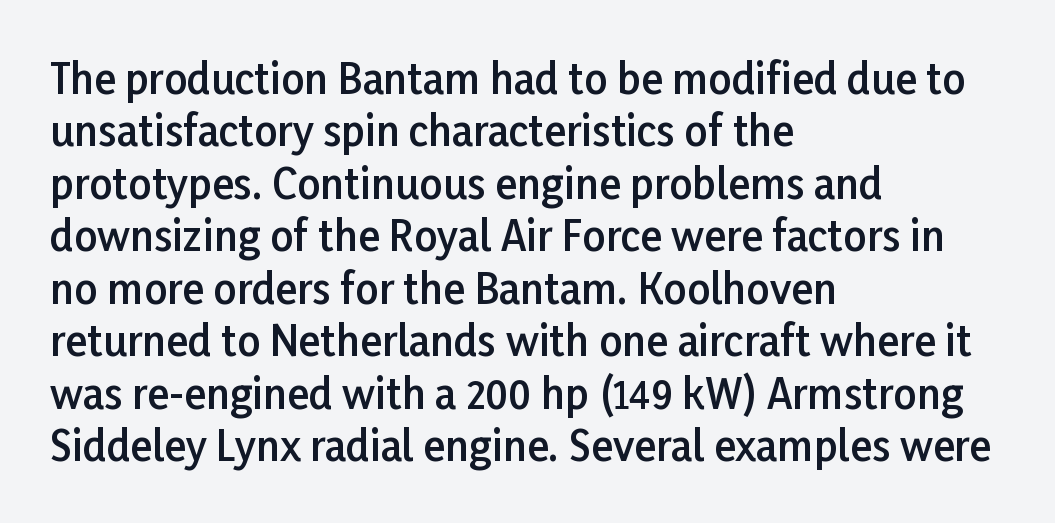
The rendering keeps characters at their native spacing. Compared with a centered layout, this one pins lines to the left instead. Upright lettering throughout. Check where the strokes stop: nothing finishes them off — pure sans. You could not count columns in this text — the font is proportionally spaced.
